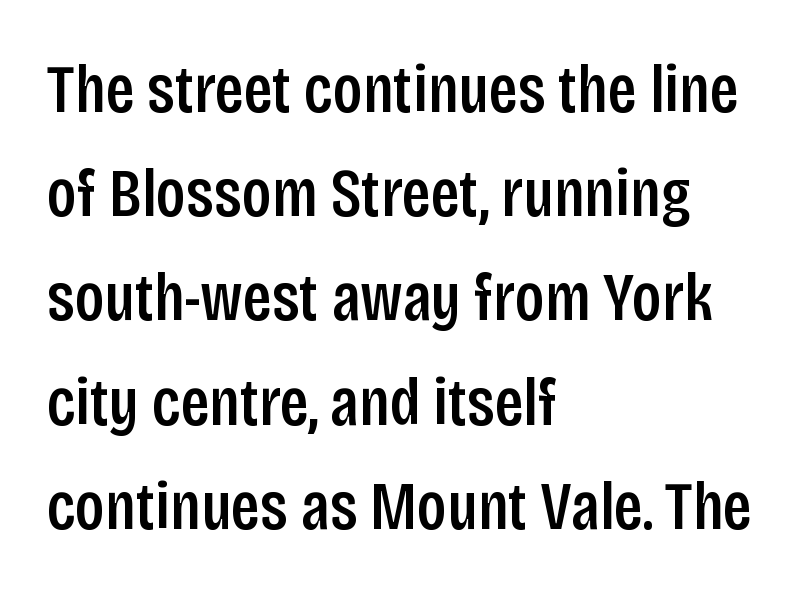
The image shows 69 px condensed sans-serif type, upright; set left-aligned, normal line spacing (1.51x), normal letter spacing, not underlined; low stroke contrast and a large x-height.
